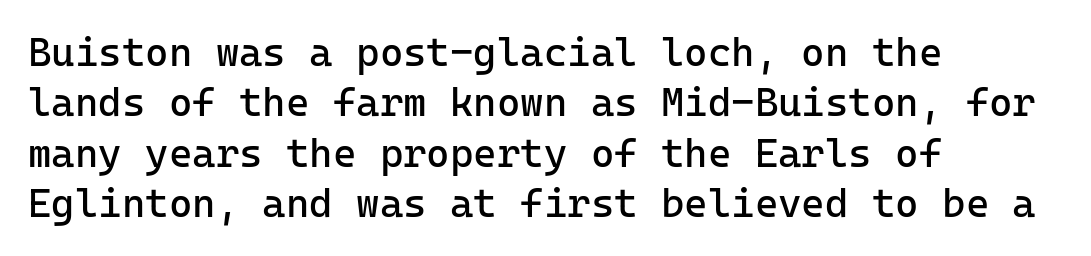
Default kerning and tracking; the words read as compact shapes. Typographically, this falls in the sans-serif category. The line-height multiplier appears to be the usual default. The rendering anchors every line to the left-hand side. Letters rest on an invisible, unmarked baseline.
